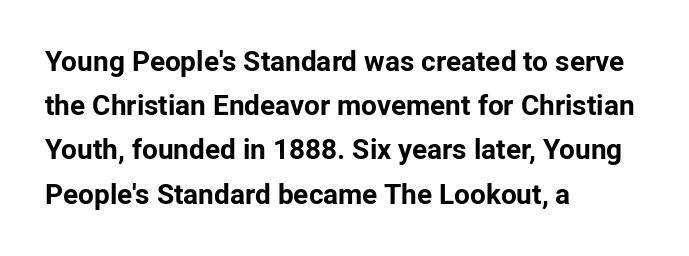
The image shows 28 px bold sans-serif type, upright; set left-aligned, normal line spacing (1.58x), normal letter spacing, not underlined; low stroke contrast and a medium x-height.
